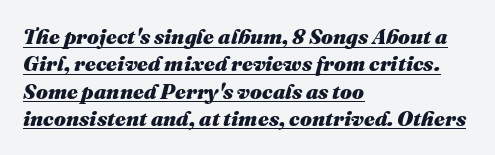
The image shows 21 px bold type, italic (leaning right); set left-aligned, normal line spacing (1.3x), normal letter spacing, underlined.
